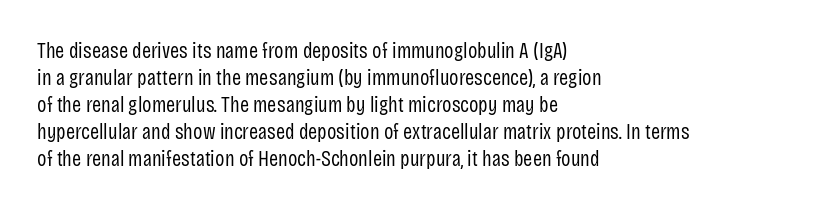
The image shows 22 px text type, upright; set left-aligned, line spacing 1.23x, normal letter spacing, not underlined.
